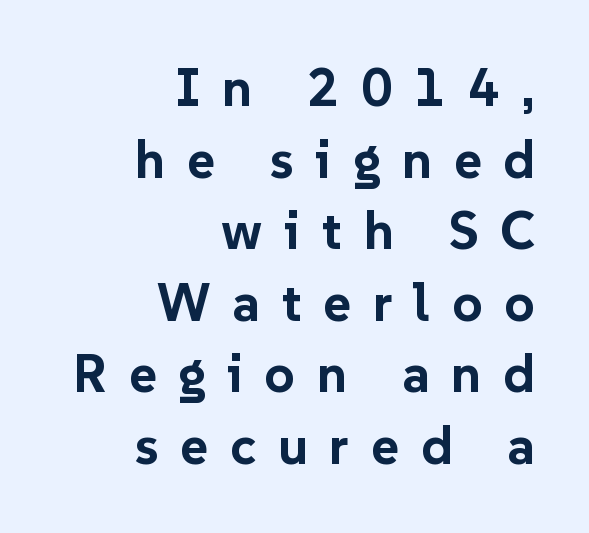
{"serif": "no", "italic": "no", "bold": "yes", "weight": "bold", "width": "normal", "stroke_contrast": "low", "x_height": "medium", "monospaced": "no", "underline": "no", "align": "right", "line_spacing": "normal", "line_spacing_ratio": 1.35, "letter_spacing": "wide", "letter_spacing_em": 0.41, "glyph_px": 53}
